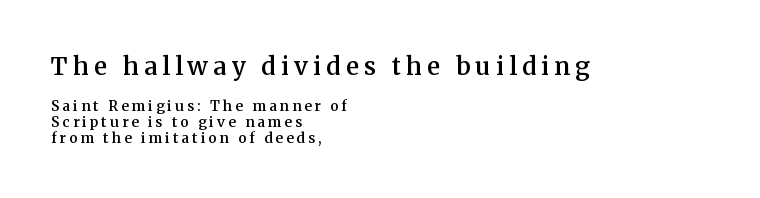
Q: Is the text bold? A: Semi-bold.
Q: Is the text italic (slanted)? A: No, it is upright.
Q: Is the text underlined? A: No.
Q: How is the paragraph aligned? A: Left-aligned.
Q: Is the spacing between letters normal or unusually wide? A: Unusually wide.
Q: Is the spacing between lines tight, normal or loose? A: Tight.
Q: Which block of text is set in a larger size, the first (top) or the second (bottom)? A: The first (top) one.
